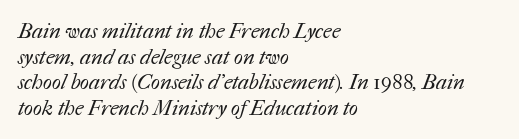
Descenders are the only things crossing below the line. No extra tracking has been applied to these lines. A quiet, ordinary-to-light weight characterises the typeface. Alignment: flush left.
